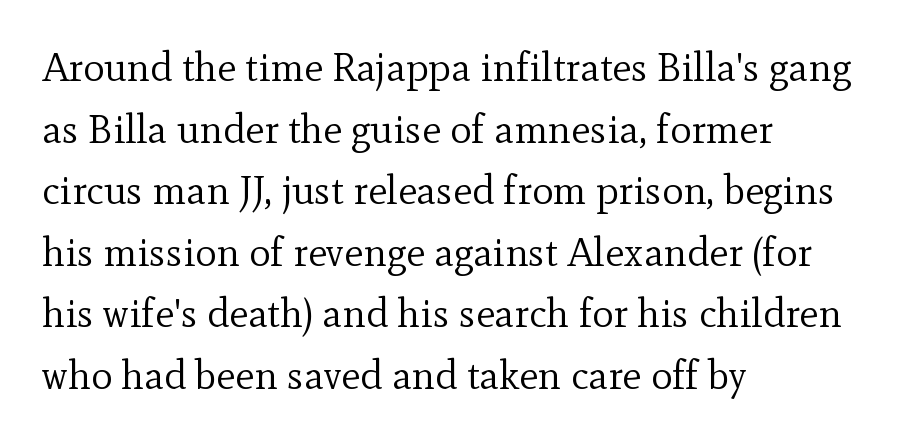
The image shows 40 px regular-weight serif type, upright; set left-aligned, normal line spacing (1.54x), normal letter spacing, not underlined; a small x-height.
